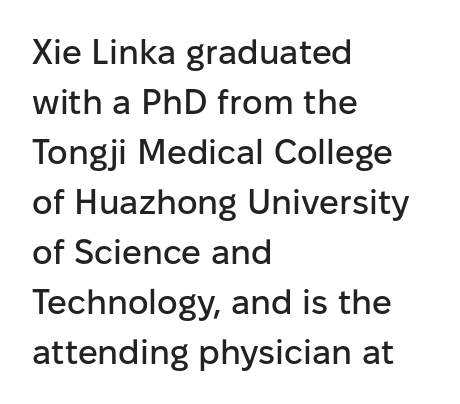
{"serif": "no", "italic": "no", "width": "normal", "stroke_contrast": "low", "x_height": "medium", "monospaced": "no", "underline": "no", "align": "left", "line_spacing": "normal", "line_spacing_ratio": 1.43, "letter_spacing": "normal", "letter_spacing_em": 0.0, "glyph_px": 35}
